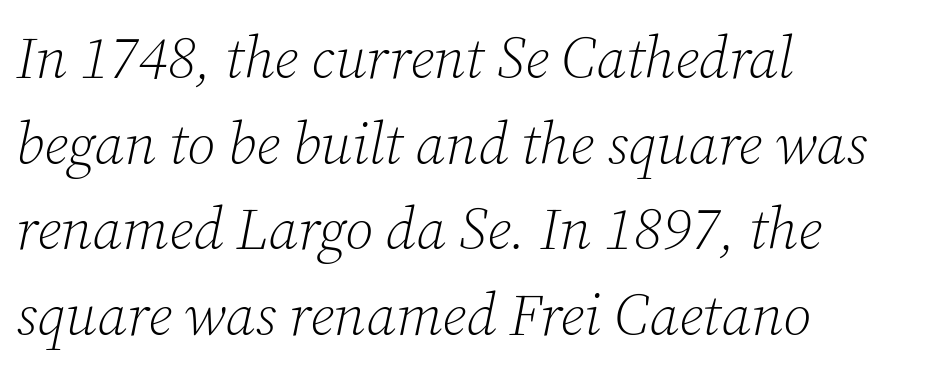
{"serif": "yes", "italic": "yes", "lean": "right", "slant_degrees": 12, "bold": "no", "weight": "light", "width": "normal", "stroke_contrast": "low", "x_height": "medium", "monospaced": "no", "underline": "no", "align": "left", "line_spacing": "normal", "line_spacing_ratio": 1.45, "letter_spacing": "normal", "letter_spacing_em": 0.0, "glyph_px": 59}
